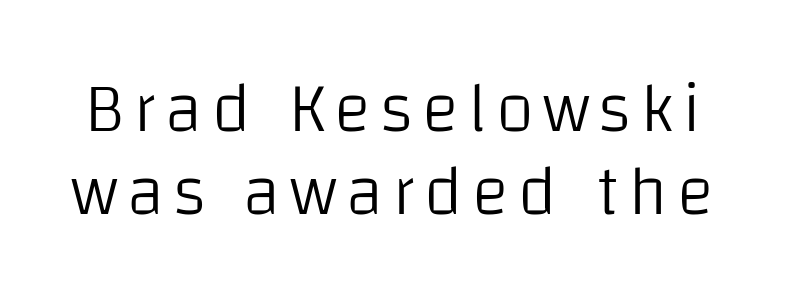
Q: Is the text bold? A: No.
Q: Is the text italic (slanted)? A: No, it is upright.
Q: Is the typeface a serif or a sans-serif typeface? A: Sans-serif.
Q: Is the text underlined? A: No.
Q: Width (condensed, normal, or wide)? A: Normal.
Q: Stroke contrast? A: Low.
Q: x-height? A: Large.
Q: Monospaced? A: No.
